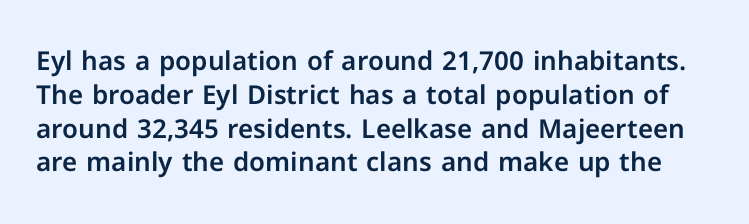
Reading down the column, the eye jumps a familiar distance to each next line. Italic? Not at all — the glyphs are vertical. Characters follow at the spacing the type designer built in. The zone under the glyphs is completely vacant.
